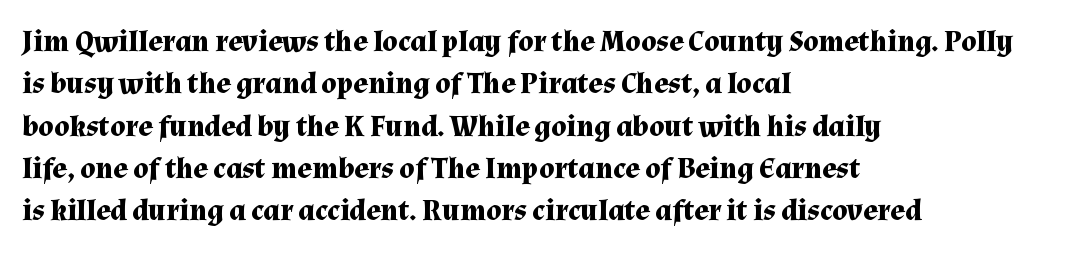
{"serif": "yes", "italic": "no", "bold": "yes", "weight": "bold", "width": "normal", "stroke_contrast": "medium", "x_height": "medium", "monospaced": "no", "underline": "no", "align": "left", "line_spacing": "normal", "line_spacing_ratio": 1.41, "letter_spacing": "normal", "letter_spacing_em": 0.0, "glyph_px": 30}
